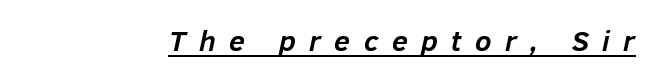
{"italic": "yes", "lean": "right", "slant_degrees": 12, "bold": "yes", "weight": "semibold", "width": "normal", "stroke_contrast": "low", "x_height": "medium", "monospaced": "no", "underline": "yes", "letter_spacing": "wide", "letter_spacing_em": 0.46, "glyph_px": 29}
